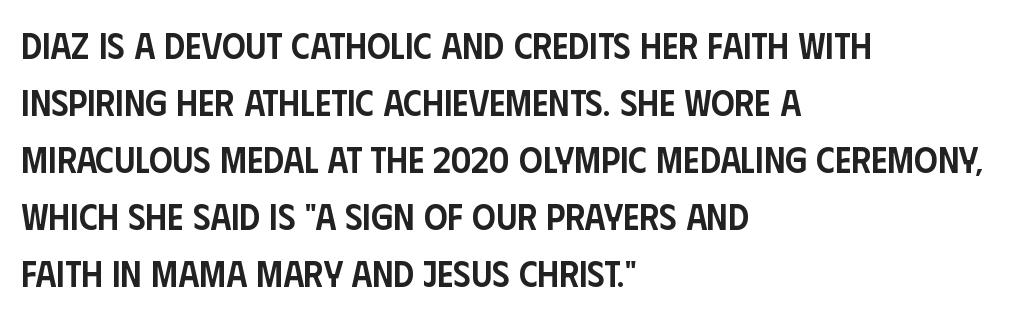
The text was rendered using a sans face with plain stroke endings. Line starts are locked; line ends wander. How would I describe the line gaps? Plain and ordinary. Is this a fixed-width face? No — the glyphs have proportional, varying widths. Semibold letterforms, between regular and bold. This is the regular roman posture of the typeface.
